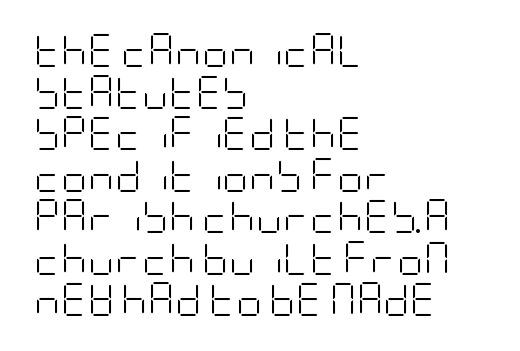
The passage shown is typeset with a sans-serif family. Style check: upright. Characters follow at the spacing the type designer built in. Reading down the column, the eye jumps a familiar distance to each next line.
